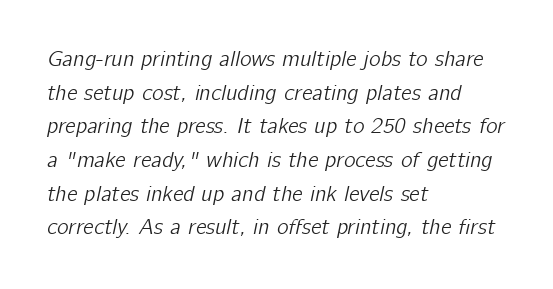
Style check: oblique. One glance says typical: line gaps are just what's usual. The passage is arranged the way most books set body copy — flush left. The rendering keeps characters at their native spacing. Only glyphs here, with clear space below each row.
